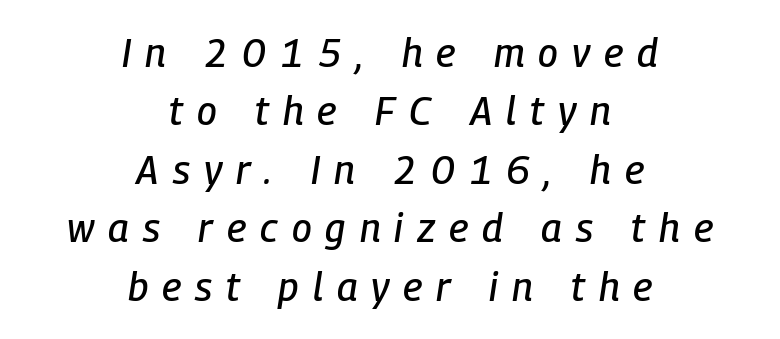
The image shows 39 px condensed type, italic (leaning right); set centered, normal line spacing (1.5x), unusually wide letter spacing (+0.36 em), not underlined; low stroke contrast and a medium x-height.
